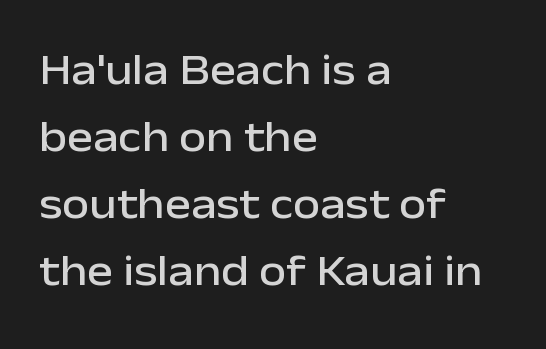
I'd call this a sans setting — the letters go barefoot. The passage shown stacks its lines at a standard gap. Spacing between characters is what you'd get straight out of the box. This is the regular roman posture of the typeface. The rendering uses natural spacing where letterforms have individual widths.
